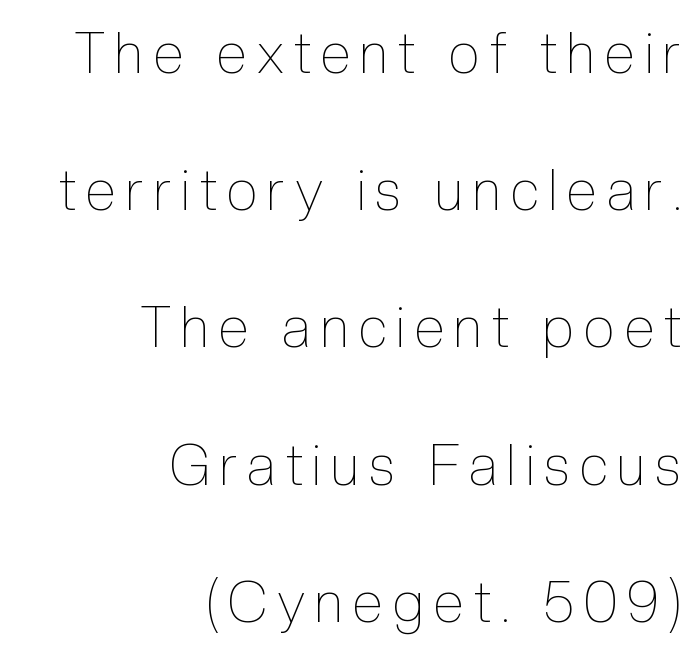
The rag falls on the left side of this text block. Does the leading feel generous? Absolutely, it's lavish. Quick note: not italic, upright. These lines are rendered in a variable-pitch font. The font sits on the lighter half of the weight spectrum, regular included. Anything drawn beneath the words? Only blank space.
